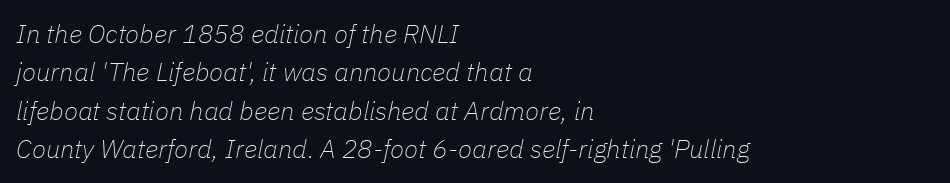
Q: Is the text bold? A: No.
Q: Is the text italic (slanted)? A: Yes, it leans right by about 11 degrees.
Q: Is the text underlined? A: No.
Q: How is the paragraph aligned? A: Left-aligned.
Q: Is the spacing between letters normal or unusually wide? A: Normal.
Q: Is the spacing between lines tight, normal or loose? A: Normal.
